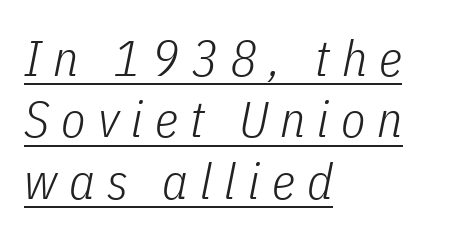
Quick note: underline on. The face used here is rendered with a markedly widened letterfit. All the whitespace from short lines collects on the right. This is oblique type, the kind used for emphasis or titles.
